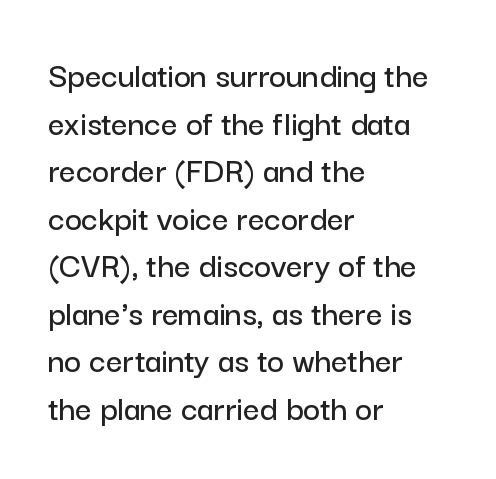
The compositor pushed each line to the left boundary. Decoration check: the copy has no underline. Characters follow at the spacing the type designer built in. A typesetter would mark this as roman, not italic. Notice how descenders clear the ascenders below comfortably — that's standard leading.
